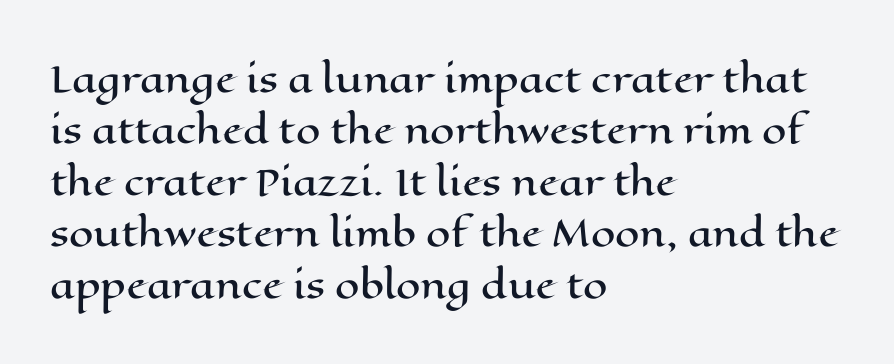
A student would call this left alignment; a typographer would say flush left, rag right. The axis of the letterforms is exactly vertical. Quick note: underline off. These lines keep a tight, regular rhythm from letter to letter. The space between consecutive lines is moderate.
